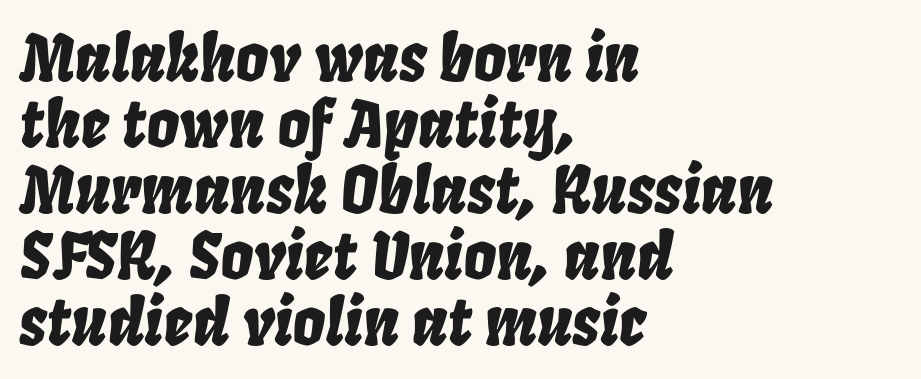
{"italic": "yes", "lean": "right", "slant_degrees": 8, "width": "condensed", "stroke_contrast": "low", "x_height": "large", "monospaced": "no", "underline": "no", "align": "left", "line_spacing": "tight", "line_spacing_ratio": 1.03, "letter_spacing": "normal", "letter_spacing_em": 0.0, "glyph_px": 64}
